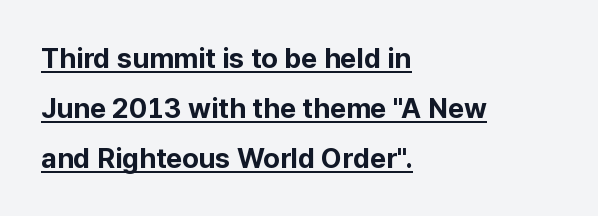
Style check: upright. Words appear dense and cohesive because spacing is normal. Heavy-handed strokes throughout: this text is bold. These lines are set flush left with a ragged right edge. A typesetter would call this proportional, since set widths differ per character. A continuous stroke trails under the words, as in a hyperlink.
